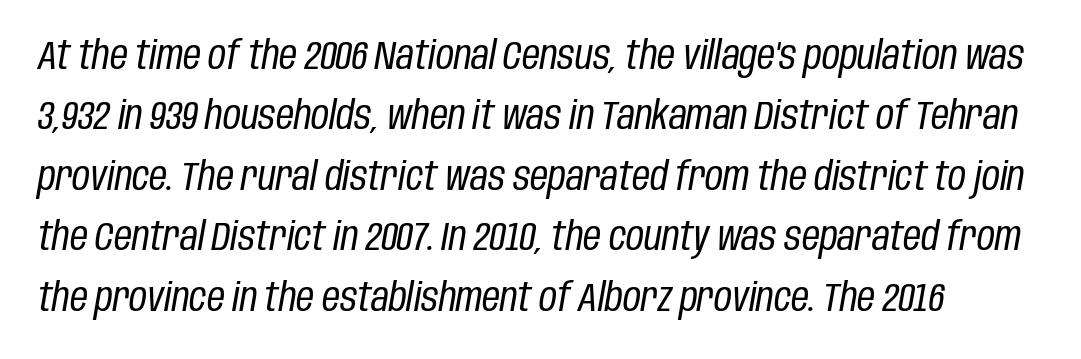
Q: Is the text bold? A: No.
Q: Is the text italic (slanted)? A: Yes, it leans right by about 10 degrees.
Q: Is the text underlined? A: No.
Q: Is the spacing between letters normal or unusually wide? A: Normal.
Q: Is the spacing between lines tight, normal or loose? A: Normal.
Q: Width (condensed, normal, or wide)? A: Condensed.
Q: Stroke contrast? A: Low.
Q: x-height? A: Large.
Q: Monospaced? A: No.
